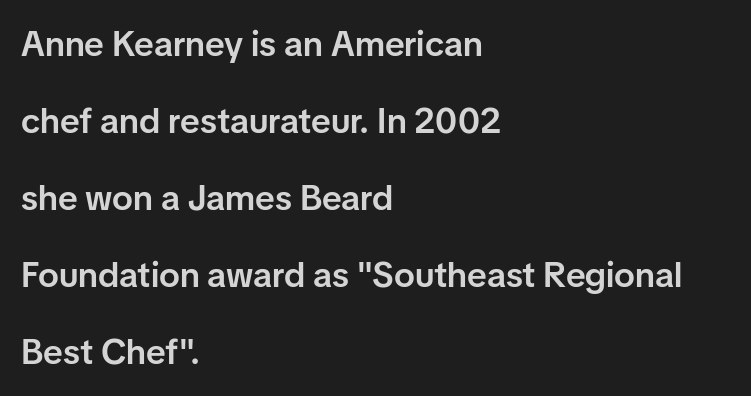
Q: Is the text bold? A: Semi-bold.
Q: Is the text italic (slanted)? A: No, it is upright.
Q: Is the typeface a serif or a sans-serif typeface? A: Sans-serif.
Q: Is the text underlined? A: No.
Q: How is the paragraph aligned? A: Left-aligned.
Q: Is the spacing between letters normal or unusually wide? A: Normal.
Q: Is the spacing between lines tight, normal or loose? A: Loose.
Q: Width (condensed, normal, or wide)? A: Normal.
Q: Stroke contrast? A: Low.
Q: x-height? A: Medium.
Q: Monospaced? A: No.
